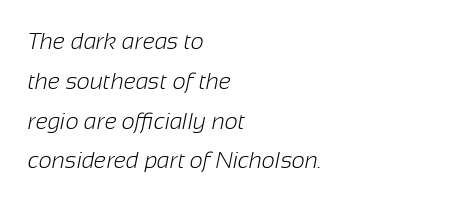
The image shows 23 px text type; set left-aligned, line spacing 1.73x, normal letter spacing, not underlined.
